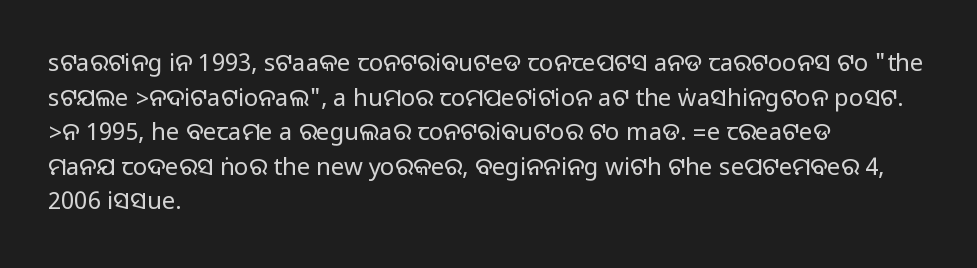
The compositor pushed each line to the left boundary. Compared with typical paragraphs, the rows here are spaced about the same. Here the glyphs are tracked normally, forming tight word shapes. Check the space under the baseline: it is left empty. You can tell it's not italic because the verticals are truly vertical.
